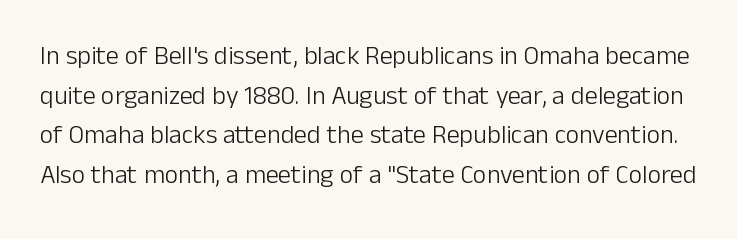
{"italic": "no", "bold": "no", "underline": "no", "line_spacing": "normal", "line_spacing_ratio": 1.52, "letter_spacing": "normal", "letter_spacing_em": 0.0, "glyph_px": 26}
